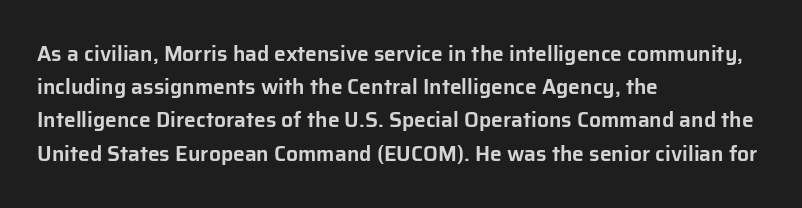
{"italic": "no", "underline": "no", "align": "left", "line_spacing": "normal", "line_spacing_ratio": 1.58, "letter_spacing": "normal", "letter_spacing_em": 0.0, "glyph_px": 21}
